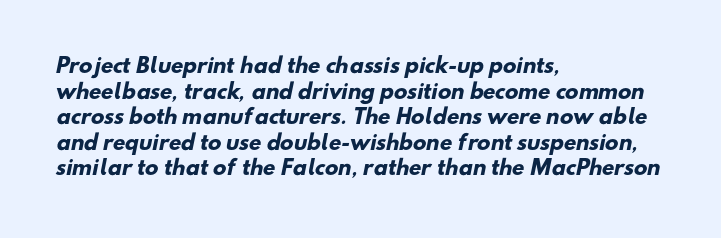
{"bold": "yes", "underline": "no", "align": "left", "line_spacing": "normal", "line_spacing_ratio": 1.28, "letter_spacing": "normal", "letter_spacing_em": 0.0, "glyph_px": 20}
